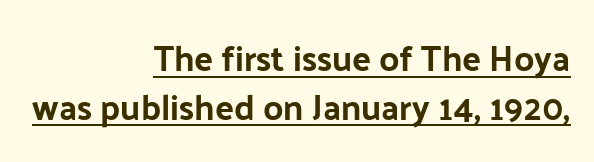
{"serif": "no", "italic": "no", "width": "normal", "stroke_contrast": "low", "x_height": "medium", "monospaced": "no", "underline": "yes", "align": "right", "line_spacing": "normal", "line_spacing_ratio": 1.39, "letter_spacing": "normal", "letter_spacing_em": 0.0, "glyph_px": 35}
